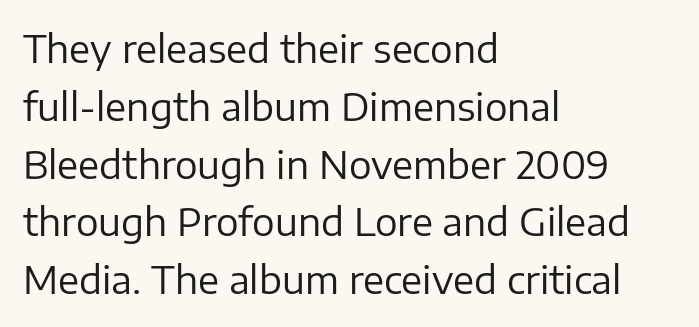
The image shows 38 px regular-weight sans-serif type, upright; set left-aligned, normal line spacing (1.52x), normal letter spacing, not underlined; low stroke contrast and a medium x-height.
